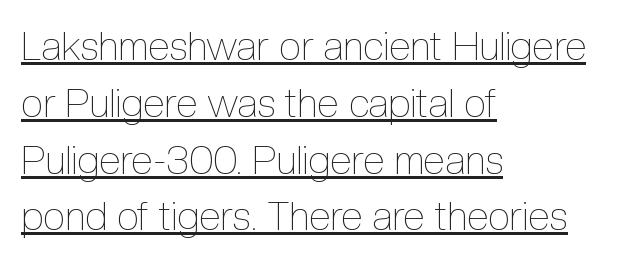
{"italic": "no", "bold": "no", "weight": "thin", "width": "condensed", "x_height": "medium", "monospaced": "no", "underline": "yes", "align": "left", "line_spacing": "normal", "line_spacing_ratio": 1.42, "letter_spacing": "normal", "letter_spacing_em": 0.0, "glyph_px": 40}
